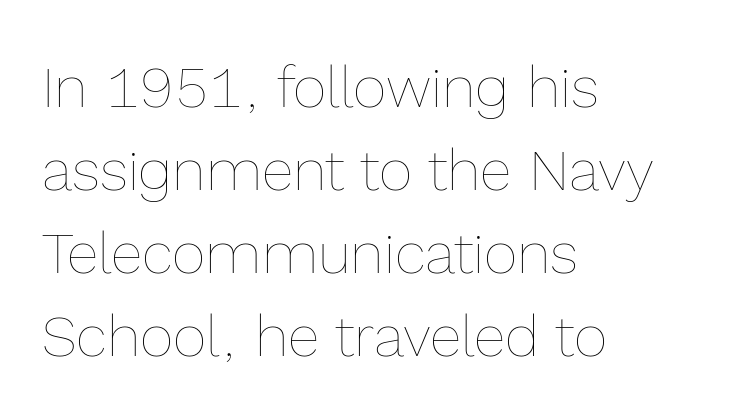
Every stem runs plumb, perpendicular to the baseline. Notice how the passage keeps a crisp vertical edge on the left only. Summary of weight: not heavy and not bold. No extra tracking has been applied to these lines. The space beneath each line is pristine and unruled. Each letter keeps its own natural width here, so spacing adapts to shape.
